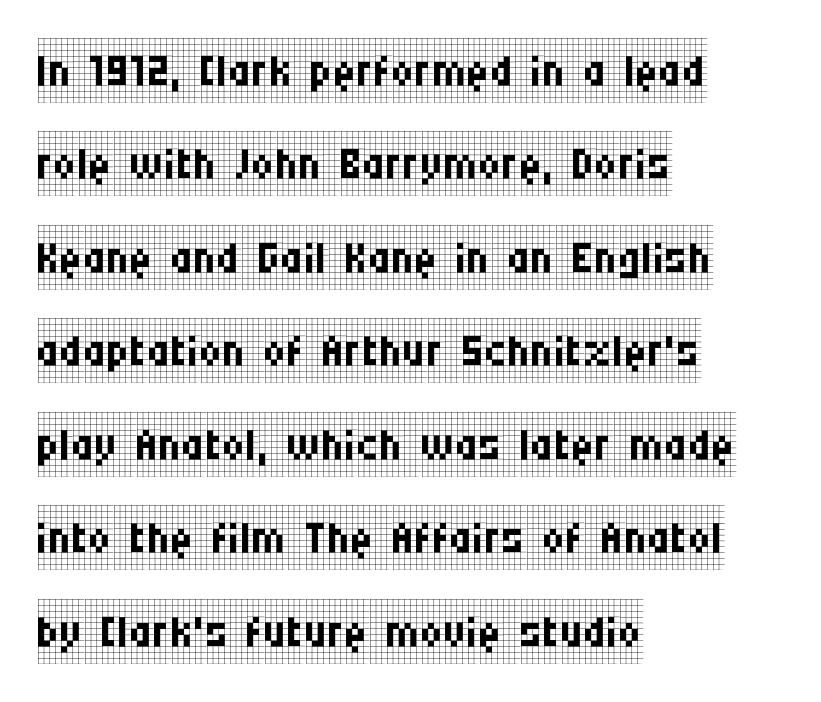
Q: Is the text bold? A: No.
Q: Is the text italic (slanted)? A: No, it is upright.
Q: Is the typeface a serif or a sans-serif typeface? A: Serif.
Q: Is the text underlined? A: No.
Q: How is the paragraph aligned? A: Left-aligned.
Q: Is the spacing between letters normal or unusually wide? A: Normal.
Q: Is the spacing between lines tight, normal or loose? A: Normal.
Q: Width (condensed, normal, or wide)? A: Condensed.
Q: Stroke contrast? A: Low.
Q: x-height? A: Large.
Q: Monospaced? A: No.
